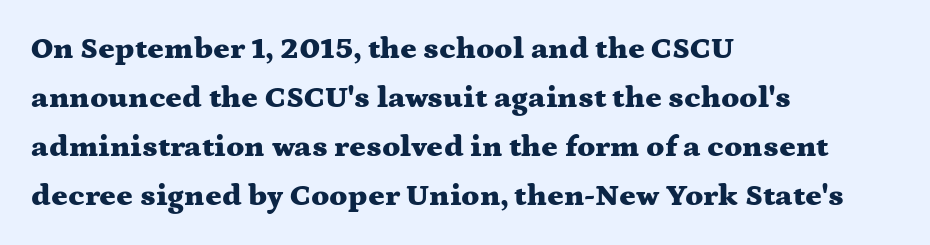
{"serif": "yes", "italic": "no", "bold": "yes", "weight": "heavy", "width": "wide", "stroke_contrast": "medium", "x_height": "medium", "monospaced": "no", "underline": "no", "align": "left", "line_spacing": "normal", "line_spacing_ratio": 1.58, "letter_spacing": "normal", "letter_spacing_em": 0.0, "glyph_px": 31}
